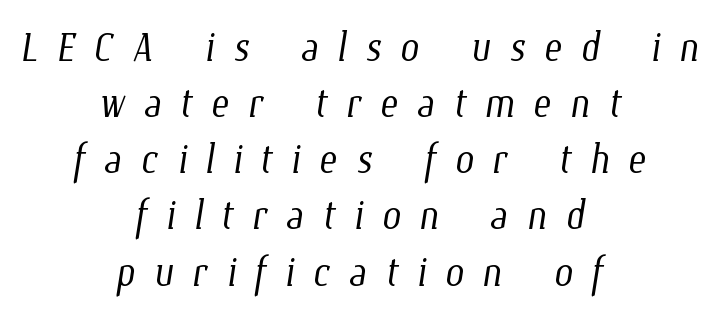
Do the characters align in a grid? No, the font is proportional. The whitespace from short lines is split evenly between both sides. A quiet, ordinary-to-light weight characterises the typeface. The area under the type is left untouched. This sample uses expanded letter spacing, leaving extra air between glyphs.
